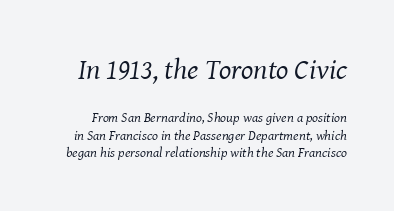
Q: Is the text bold? A: No.
Q: Is the text italic (slanted)? A: Yes, it leans right by about 8 degrees.
Q: Is the typeface a serif or a sans-serif typeface? A: Serif.
Q: Is the text underlined? A: No.
Q: Is the spacing between letters normal or unusually wide? A: Normal.
Q: Is the spacing between lines tight, normal or loose? A: Normal.
Q: Which block of text is set in a larger size, the first (top) or the second (bottom)? A: The first (top) one.
Q: Width (condensed, normal, or wide)? A: Normal.
Q: Stroke contrast? A: Medium.
Q: x-height? A: Medium.
Q: Monospaced? A: No.
